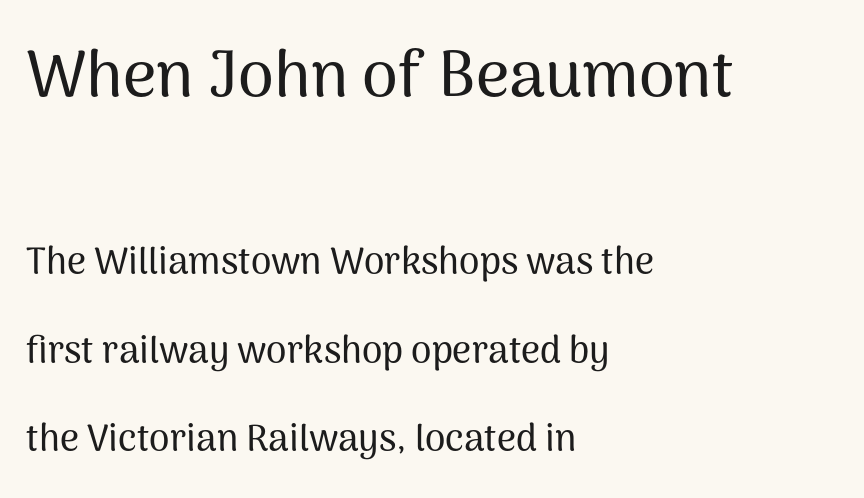
{"serif": "no", "italic": "no", "width": "normal", "stroke_contrast": "medium", "x_height": "medium", "monospaced": "no", "underline": "no", "align": "left", "line_spacing": "loose", "line_spacing_ratio": 2.39, "letter_spacing": "normal", "letter_spacing_em": 0.0, "larger_block": "first", "size_ratio": 1.76, "glyph_px": 65}
